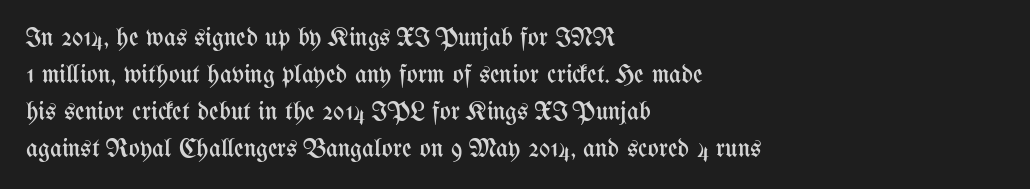
Q: Is the text bold? A: No.
Q: Is the text italic (slanted)? A: No, it is upright.
Q: Is the text underlined? A: No.
Q: How is the paragraph aligned? A: Left-aligned.
Q: Is the spacing between letters normal or unusually wide? A: Normal.
Q: Is the spacing between lines tight, normal or loose? A: Normal.
